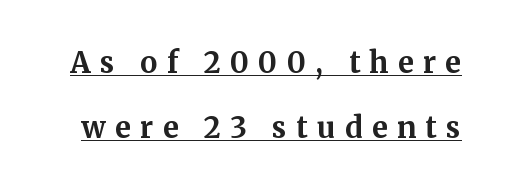
In designer terms, the underline attribute is active on this setting. Letter spacing: wide. The face used here is proportionally spaced, like ordinary book or web type. A typesetter would call this leading open, well beyond the default.
